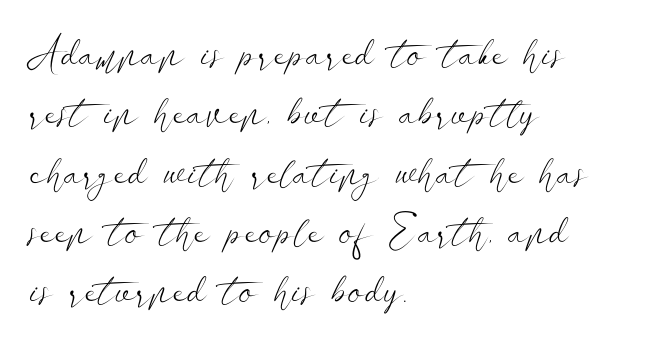
Q: Is the text bold? A: No.
Q: Is the text italic (slanted)? A: Yes.
Q: Is the typeface a serif or a sans-serif typeface? A: Sans-serif.
Q: Is the text underlined? A: No.
Q: How is the paragraph aligned? A: Left-aligned.
Q: Is the spacing between letters normal or unusually wide? A: Normal.
Q: Is the spacing between lines tight, normal or loose? A: Normal.
Q: Width (condensed, normal, or wide)? A: Wide.
Q: Stroke contrast? A: Low.
Q: x-height? A: Small.
Q: Monospaced? A: No.
